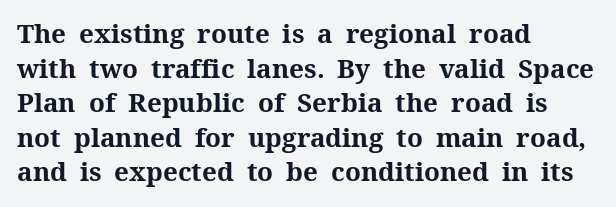
{"italic": "no", "bold": "yes", "underline": "no", "align": "left", "line_spacing": "normal", "line_spacing_ratio": 1.33, "letter_spacing": "normal", "letter_spacing_em": 0.0, "glyph_px": 26}
